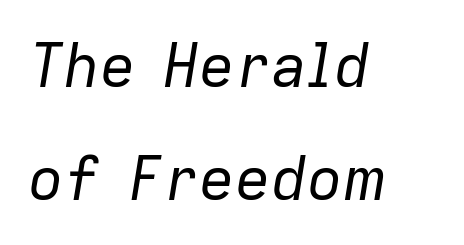
Is the stroke heavy? The answer is a plain regular-or-lighter. Yep, that's italic — everything's leaning. Each row of text sits above clean, open space. You could call the tracking neutral — neither tight nor loose. Proportional: the letters do not fall into vertical columns.
